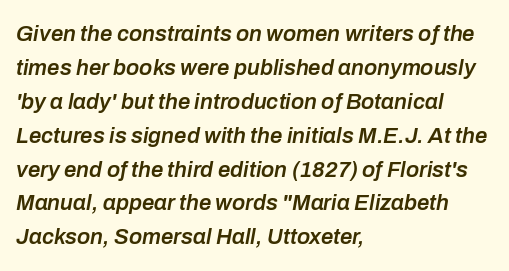
The image shows 22 px text type, italic (leaning right); set left-aligned, normal line spacing (1.54x), normal letter spacing, not underlined.
